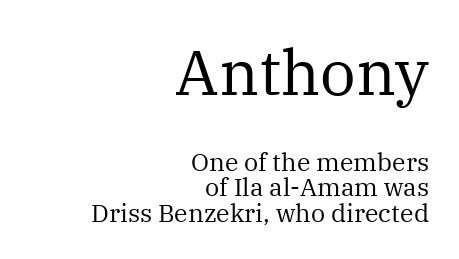
{"serif": "yes", "italic": "no", "bold": "no", "weight": "regular", "width": "normal", "stroke_contrast": "medium", "x_height": "medium", "monospaced": "no", "underline": "no", "align": "right", "line_spacing": "tight", "line_spacing_ratio": 1.02, "letter_spacing": "normal", "letter_spacing_em": 0.0, "larger_block": "first", "size_ratio": 2.52, "glyph_px": 63}
